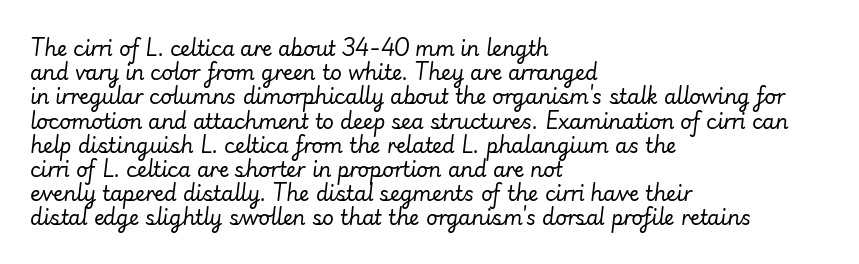
Q: Is the text bold? A: No.
Q: Is the text italic (slanted)? A: Yes, it leans right by about 7 degrees.
Q: Is the text underlined? A: No.
Q: How is the paragraph aligned? A: Left-aligned.
Q: Is the spacing between letters normal or unusually wide? A: Normal.
